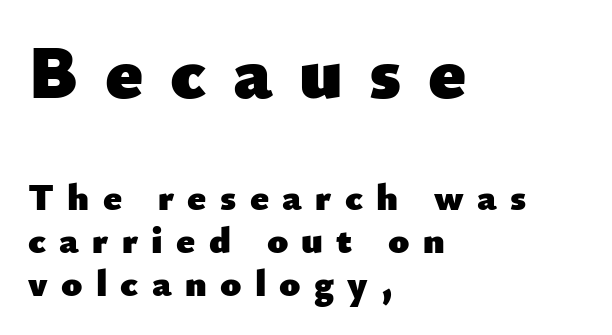
{"serif": "no", "italic": "no", "bold": "yes", "weight": "heavy", "width": "normal", "stroke_contrast": "low", "x_height": "small", "monospaced": "no", "underline": "no", "align": "left", "line_spacing": "tight", "line_spacing_ratio": 1.13, "letter_spacing": "wide", "letter_spacing_em": 0.35, "larger_block": "first", "size_ratio": 2.0, "glyph_px": 76}
